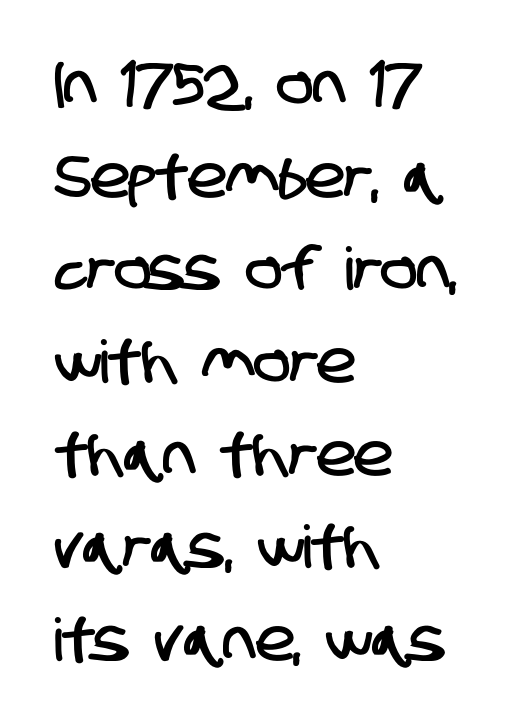
The vertical gap from one line to the next is medium. The compositor pushed each line to the left boundary. The face used here is rendered with its standard letterfit. Descenders are the only things crossing below the line.
